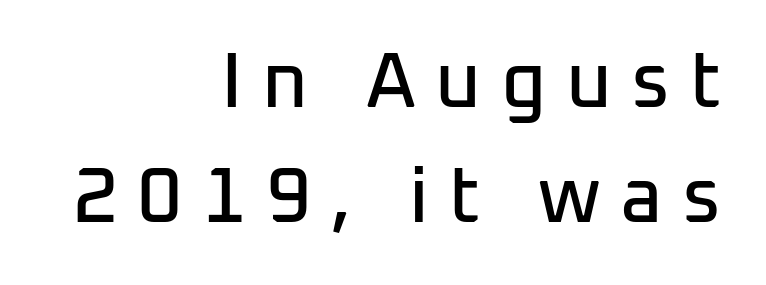
Q: Is the text italic (slanted)? A: No, it is upright.
Q: Is the typeface a serif or a sans-serif typeface? A: Sans-serif.
Q: Is the text underlined? A: No.
Q: How is the paragraph aligned? A: Right-aligned.
Q: Is the spacing between letters normal or unusually wide? A: Unusually wide.
Q: Is the spacing between lines tight, normal or loose? A: Normal.
Q: Width (condensed, normal, or wide)? A: Normal.
Q: Stroke contrast? A: Low.
Q: x-height? A: Medium.
Q: Monospaced? A: No.
